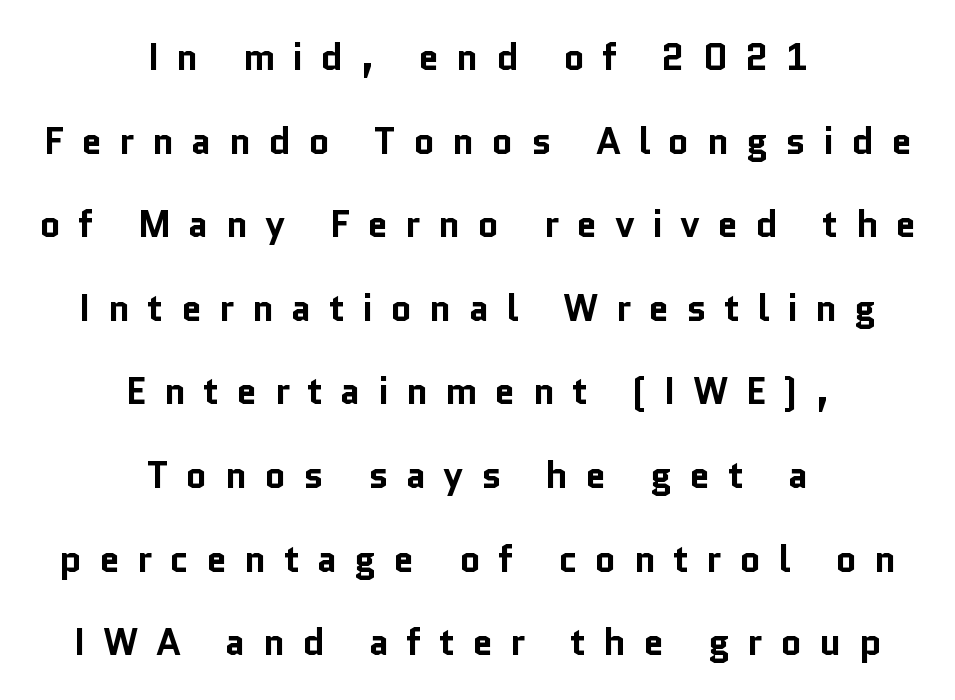
The image shows 37 px bold sans-serif type, upright; set centered, loose line spacing (2.26x), unusually wide letter spacing (+0.47 em), not underlined; low stroke contrast and a medium x-height.
